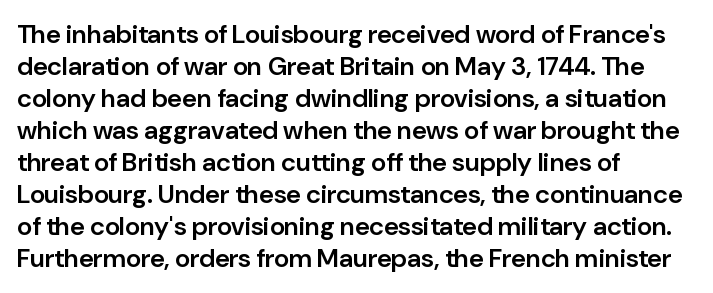
Q: Is the text bold? A: Semi-bold.
Q: Is the text italic (slanted)? A: No, it is upright.
Q: Is the text underlined? A: No.
Q: How is the paragraph aligned? A: Left-aligned.
Q: Is the spacing between letters normal or unusually wide? A: Normal.
